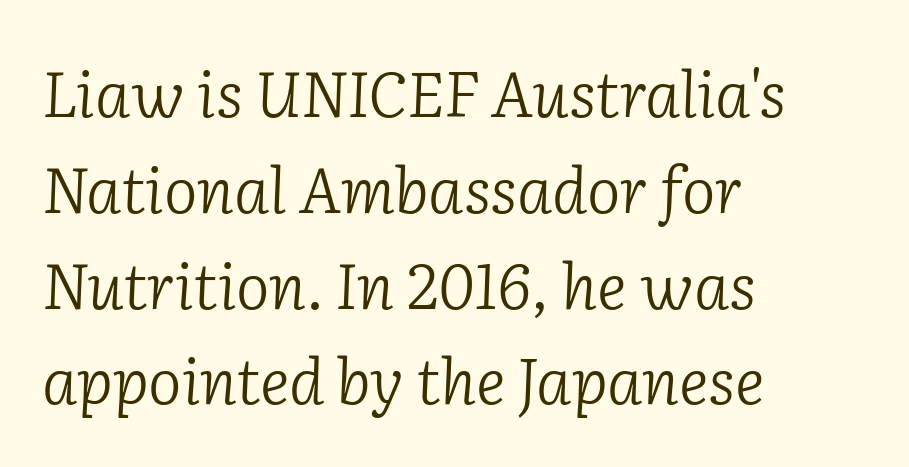
Leading: standard. Quick note: italic. Short and long lines alike share a common starting point at left. Each stroke keeps to a modest, everyday thickness or less. Look at the tracking — it's just the regular setting, nothing added.
